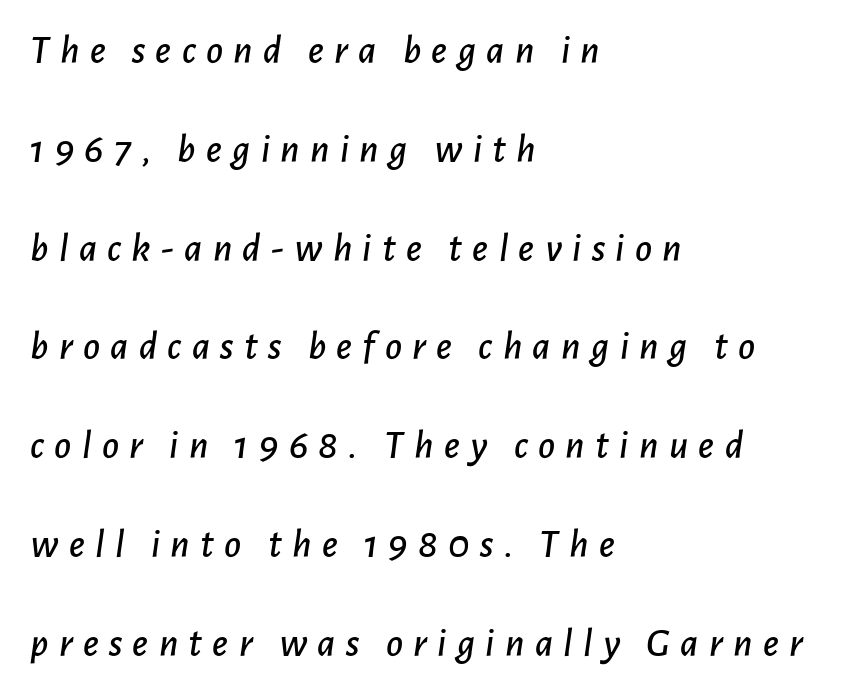
{"italic": "yes", "lean": "right", "slant_degrees": 7, "width": "normal", "stroke_contrast": "low", "x_height": "medium", "monospaced": "no", "underline": "no", "align": "left", "line_spacing": "loose", "line_spacing_ratio": 2.41, "letter_spacing": "wide", "letter_spacing_em": 0.25, "glyph_px": 41}
